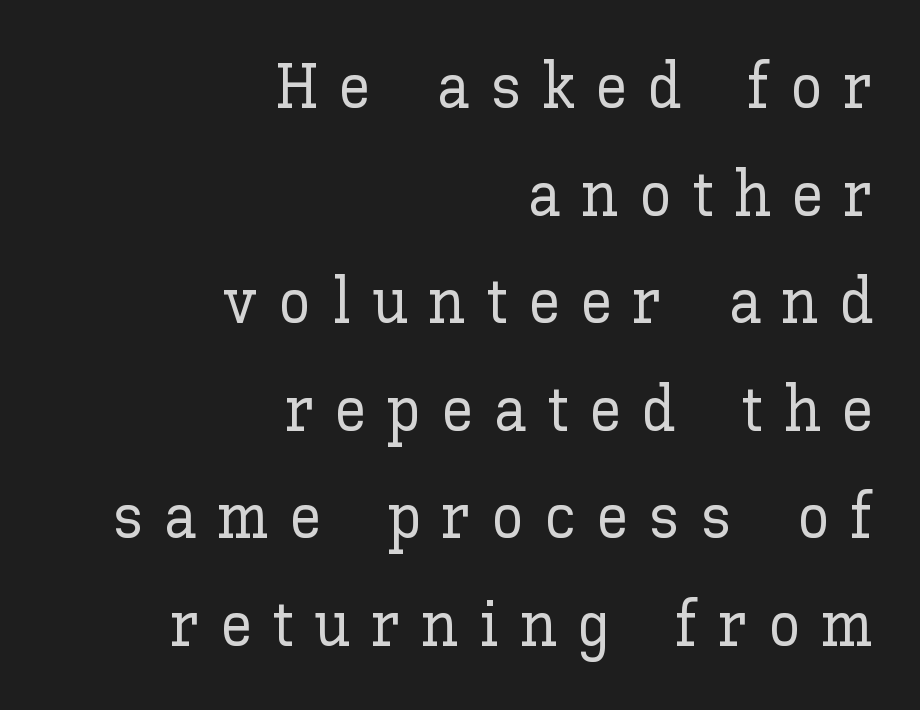
{"italic": "no", "width": "normal", "stroke_contrast": "low", "x_height": "medium", "monospaced": "no", "underline": "no", "align": "right", "line_spacing": "normal", "line_spacing_ratio": 1.68, "letter_spacing": "wide", "letter_spacing_em": 0.33, "glyph_px": 64}
